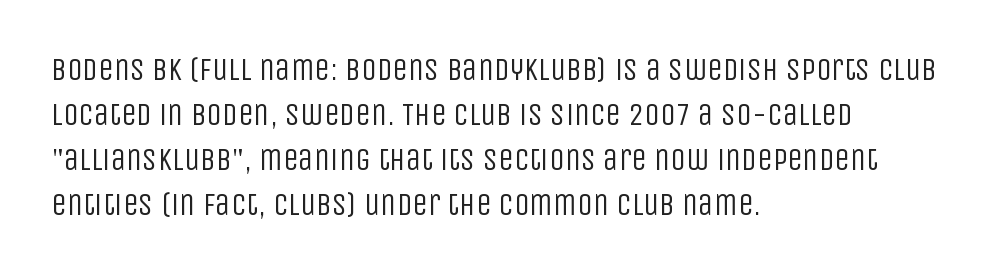
The image shows 31 px regular-weight, condensed sans-serif type, upright; set left-aligned, normal line spacing (1.45x), normal letter spacing, not underlined; low stroke contrast and a large x-height.
